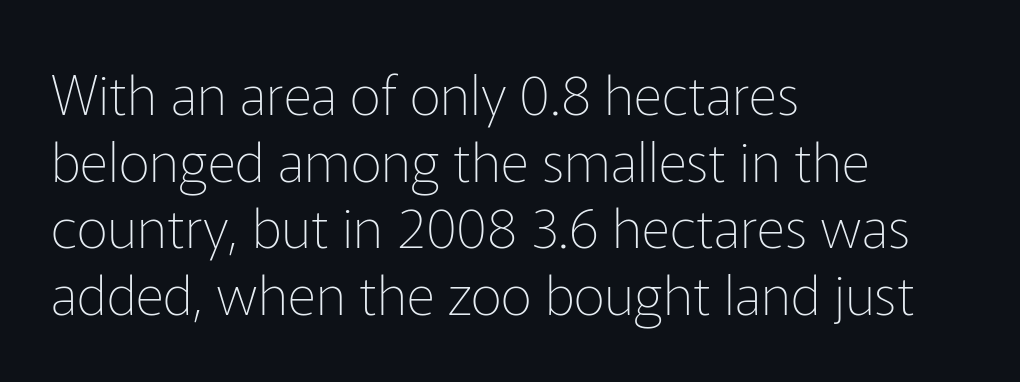
The rendering keeps characters at their native spacing. Ordinary non-slanted type is in use. Which margin do the lines hug? The left one — the right edge is uneven. On a weight scale, this lands at 450 or below. Is this a fixed-width face? No — the glyphs have proportional, varying widths.
